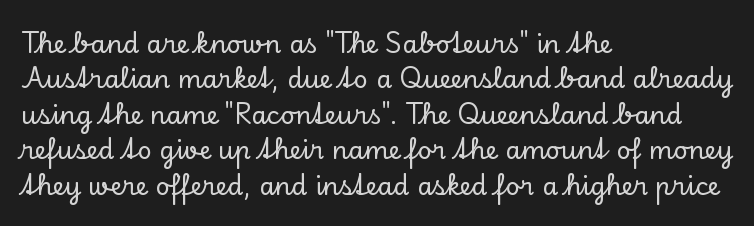
{"italic": "no", "underline": "no", "align": "left", "line_spacing": "normal", "line_spacing_ratio": 1.42, "letter_spacing": "normal", "letter_spacing_em": 0.0, "glyph_px": 25}
